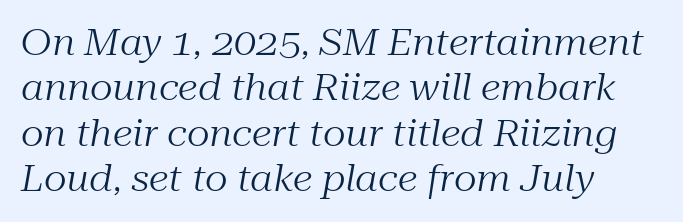
The image shows 36 px regular-weight serif type, italic (leaning right); set left-aligned, normal line spacing (1.26x), normal letter spacing, not underlined; medium stroke contrast and a medium x-height.
